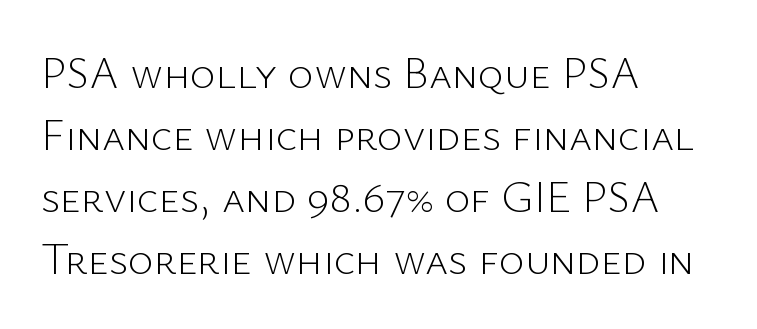
Nope, no serifs anywhere on these letters. Posture: upright roman. The tracking reads as untouched default to a designer's eye. Any mark beneath the type? The region is blank.
